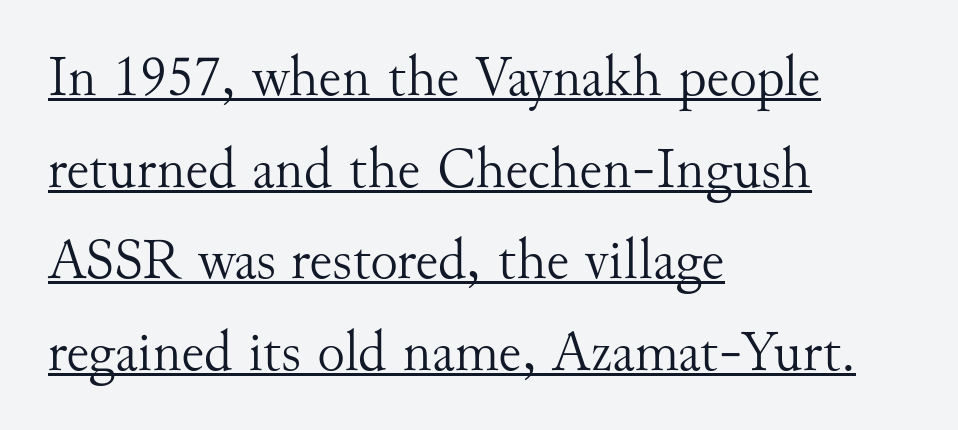
Q: Is the text bold? A: No.
Q: Is the text italic (slanted)? A: No, it is upright.
Q: Is the typeface a serif or a sans-serif typeface? A: Serif.
Q: Is the text underlined? A: Yes.
Q: How is the paragraph aligned? A: Left-aligned.
Q: Is the spacing between letters normal or unusually wide? A: Normal.
Q: Is the spacing between lines tight, normal or loose? A: Normal.
Q: Width (condensed, normal, or wide)? A: Normal.
Q: Stroke contrast? A: Medium.
Q: x-height? A: Small.
Q: Monospaced? A: No.
